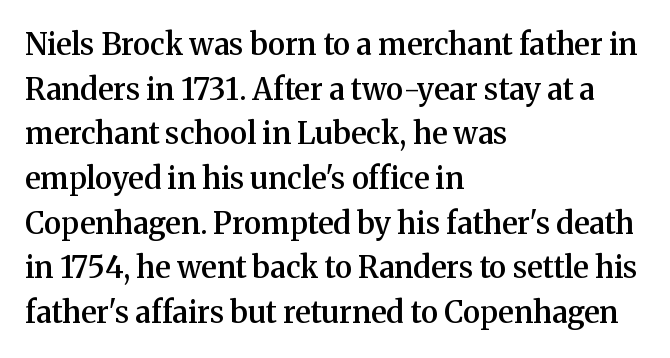
{"serif": "yes", "italic": "no", "bold": "semi", "weight": "semibold", "width": "normal", "stroke_contrast": "medium", "x_height": "medium", "monospaced": "no", "underline": "no", "align": "left", "line_spacing": "normal", "line_spacing_ratio": 1.49, "letter_spacing": "normal", "letter_spacing_em": 0.0, "glyph_px": 30}
